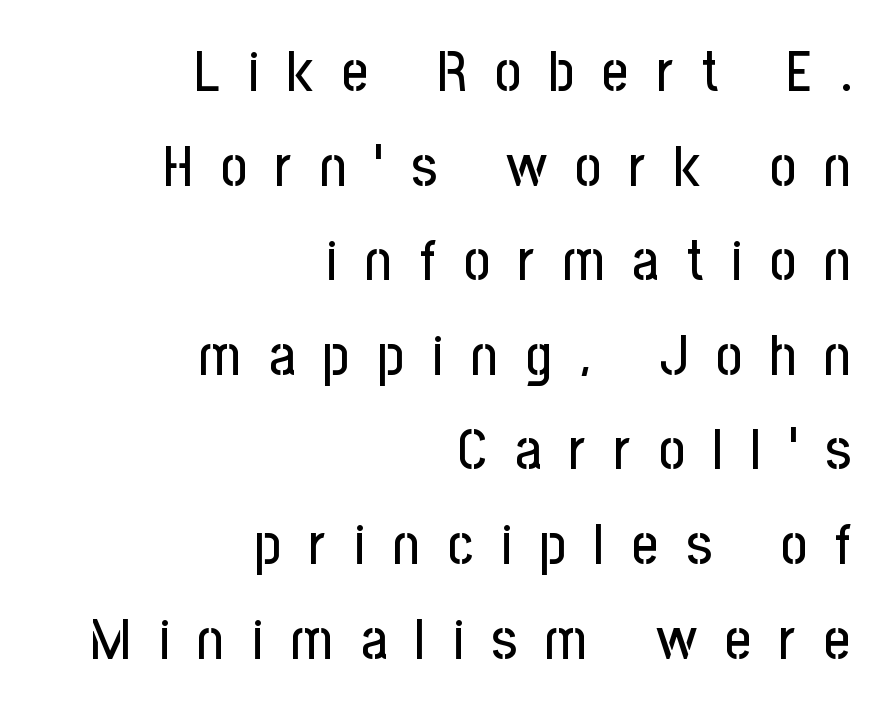
The image shows 57 px condensed sans-serif type, upright; set right-aligned, normal line spacing (1.66x), unusually wide letter spacing (+0.49 em), not underlined; low stroke contrast and a medium x-height.
